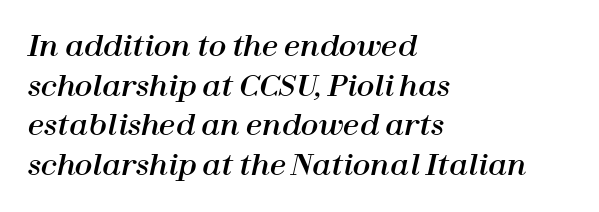
Leading matches the norm, producing a regular column. Style check: oblique. Each letter keeps its own natural width here, so spacing adapts to shape. Horizontally, the lines are justified to the leading edge only. The area under the type is left untouched.
